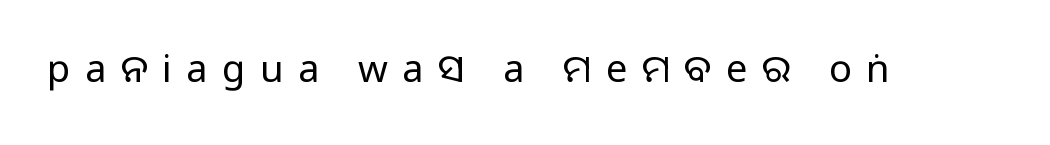
Q: Is the text italic (slanted)? A: No, it is upright.
Q: Is the typeface a serif or a sans-serif typeface? A: Sans-serif.
Q: Is the text underlined? A: No.
Q: Is the spacing between letters normal or unusually wide? A: Unusually wide.
Q: Width (condensed, normal, or wide)? A: Normal.
Q: Stroke contrast? A: Medium.
Q: Monospaced? A: No.
